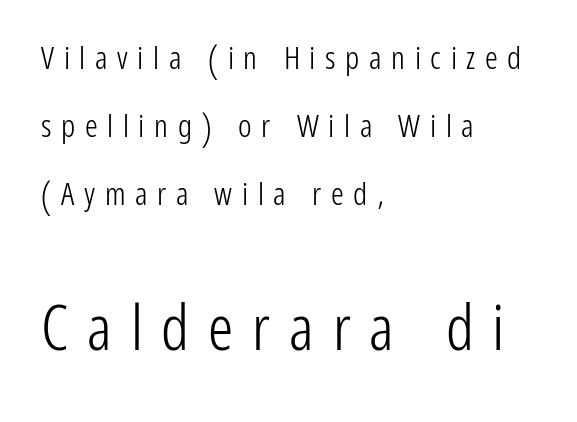
Q: Is the text bold? A: No.
Q: Is the text italic (slanted)? A: No, it is upright.
Q: Is the typeface a serif or a sans-serif typeface? A: Sans-serif.
Q: Is the text underlined? A: No.
Q: How is the paragraph aligned? A: Left-aligned.
Q: Is the spacing between letters normal or unusually wide? A: Unusually wide.
Q: Is the spacing between lines tight, normal or loose? A: Loose.
Q: Which block of text is set in a larger size, the first (top) or the second (bottom)? A: The second (bottom) one.
Q: Width (condensed, normal, or wide)? A: Condensed.
Q: Stroke contrast? A: Low.
Q: x-height? A: Medium.
Q: Monospaced? A: No.
